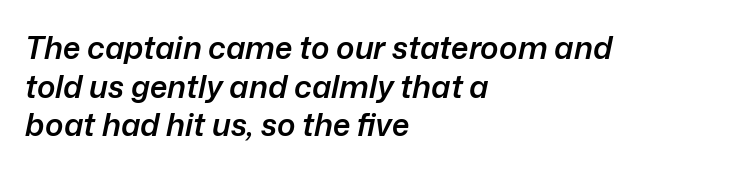
{"italic": "yes", "lean": "right", "slant_degrees": 12, "bold": "semi", "weight": "semibold", "width": "normal", "stroke_contrast": "low", "x_height": "medium", "monospaced": "no", "underline": "no", "align": "left", "line_spacing": "normal", "line_spacing_ratio": 1.25, "letter_spacing": "normal", "letter_spacing_em": 0.0, "glyph_px": 31}
